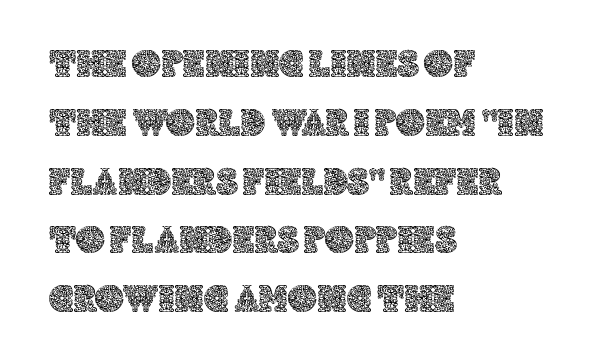
Q: Is the text italic (slanted)? A: No, it is upright.
Q: Is the text underlined? A: No.
Q: How is the paragraph aligned? A: Left-aligned.
Q: Is the spacing between letters normal or unusually wide? A: Normal.
Q: Is the spacing between lines tight, normal or loose? A: Normal.
Q: Width (condensed, normal, or wide)? A: Normal.
Q: x-height? A: Large.
Q: Monospaced? A: No.
